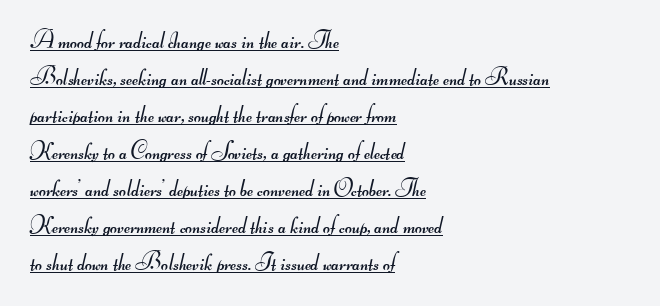
{"bold": "no", "underline": "yes", "align": "left", "line_spacing": "normal", "line_spacing_ratio": 1.54, "letter_spacing": "normal", "letter_spacing_em": 0.0, "glyph_px": 24}
